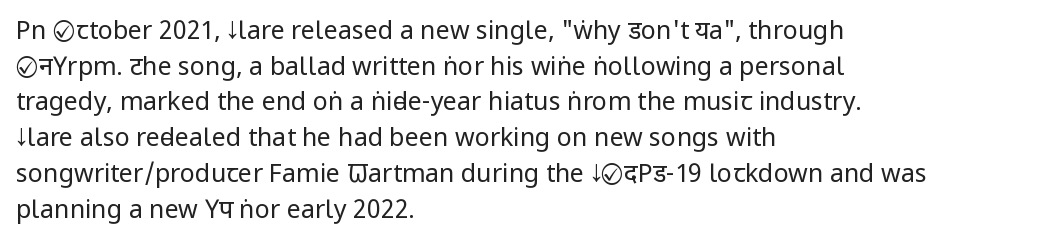
Q: Is the text bold? A: No.
Q: Is the text italic (slanted)? A: No, it is upright.
Q: Is the text underlined? A: No.
Q: How is the paragraph aligned? A: Left-aligned.
Q: Is the spacing between letters normal or unusually wide? A: Normal.
Q: Is the spacing between lines tight, normal or loose? A: Normal.
